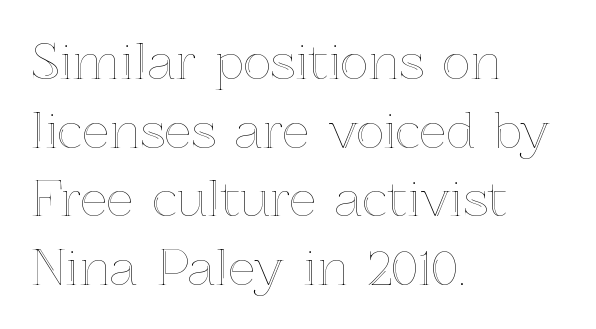
If you drew a line through each stem, it would be perfectly vertical. Think of a printed novel: that variable character pitch is what you see here. Honestly, the letter spacing is just normal — you wouldn't notice it. Decoration check: the copy has no underline. Leading matches the norm, producing a regular column.
